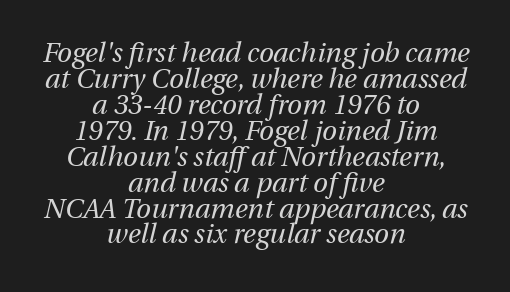
The image shows 27 px text type, italic (leaning right); set centered, tight line spacing (0.96x), normal letter spacing, not underlined.
